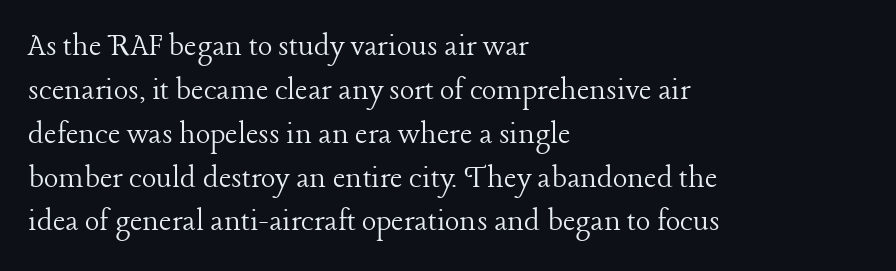
Q: Is the text bold? A: No.
Q: Is the text italic (slanted)? A: No, it is upright.
Q: Is the typeface a serif or a sans-serif typeface? A: Serif.
Q: Is the text underlined? A: No.
Q: How is the paragraph aligned? A: Left-aligned.
Q: Is the spacing between letters normal or unusually wide? A: Normal.
Q: Is the spacing between lines tight, normal or loose? A: Normal.
Q: Width (condensed, normal, or wide)? A: Normal.
Q: Stroke contrast? A: Low.
Q: x-height? A: Medium.
Q: Monospaced? A: No.
